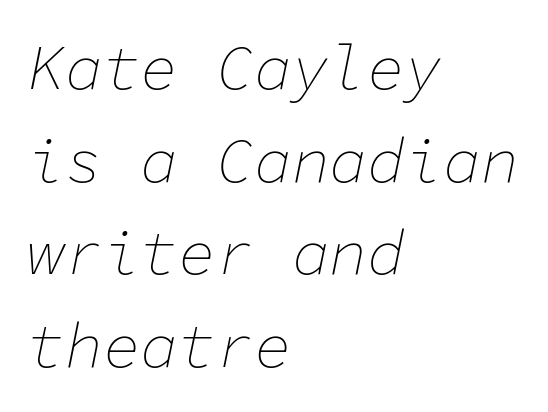
The image shows 63 px thin type, italic (leaning right), monospaced; set left-aligned, normal line spacing (1.47x), normal letter spacing, not underlined; low stroke contrast and a medium x-height.
